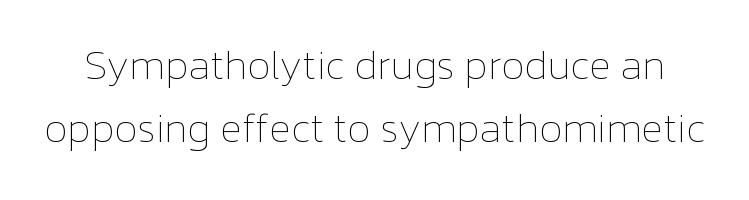
Q: Is the text bold? A: No.
Q: Is the text italic (slanted)? A: No, it is upright.
Q: Is the text underlined? A: No.
Q: Is the spacing between letters normal or unusually wide? A: Normal.
Q: Is the spacing between lines tight, normal or loose? A: Normal.
Q: Width (condensed, normal, or wide)? A: Normal.
Q: Stroke contrast? A: Low.
Q: x-height? A: Medium.
Q: Monospaced? A: No.
